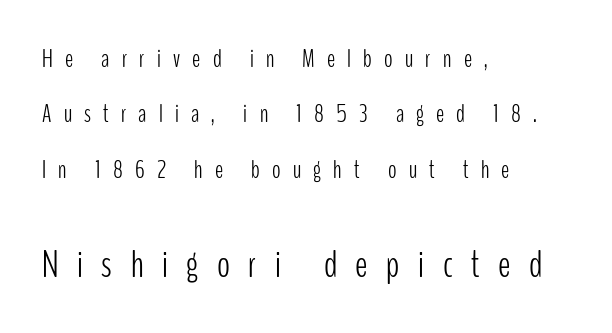
The image shows 38 px light, condensed sans-serif type, upright; set left-aligned, loose line spacing (2.22x), unusually wide letter spacing (+0.49 em), not underlined; the second (bottom) block is 1.52x larger; low stroke contrast and a medium x-height.
